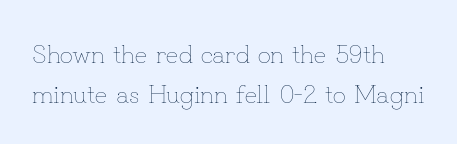
Check the space under the baseline: it is left empty. The type sits square on the baseline with zero lean. Line spacing here is normal. Casual observation: everything's shoved over to the left. Honestly, the letter spacing is just normal — you wouldn't notice it.
